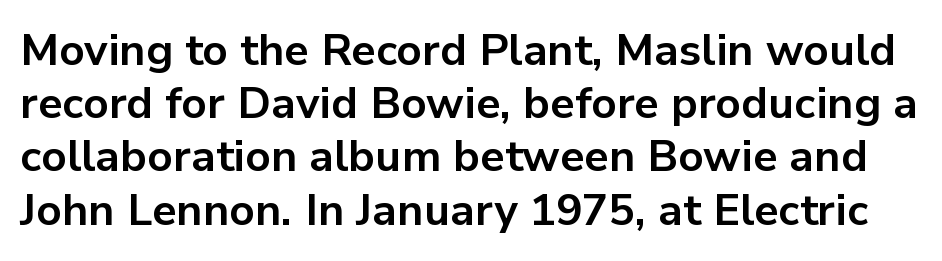
The typeface chosen for these lines omits serifs. Look at the tracking — it's just the regular setting, nothing added. Descenders are the only things crossing below the line. In terms of weight, the rendering is a true, heavy bold. Does the lettering tilt? It doesn't — this is upright. Varying glyph widths throughout — classic text-font behaviour.
